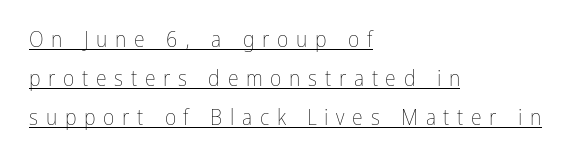
The image shows 22 px text type, upright; set left-aligned, line spacing 1.77x, unusually wide letter spacing (+0.35 em), underlined.
